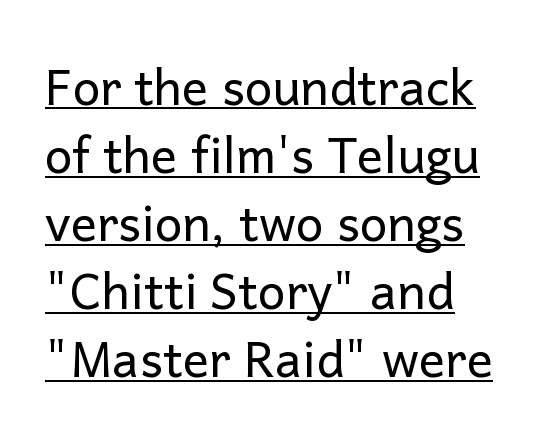
{"serif": "no", "italic": "no", "bold": "no", "weight": "regular", "width": "normal", "stroke_contrast": "low", "x_height": "medium", "monospaced": "no", "underline": "yes", "align": "left", "line_spacing": "normal", "line_spacing_ratio": 1.39, "letter_spacing": "normal", "letter_spacing_em": 0.0, "glyph_px": 49}
